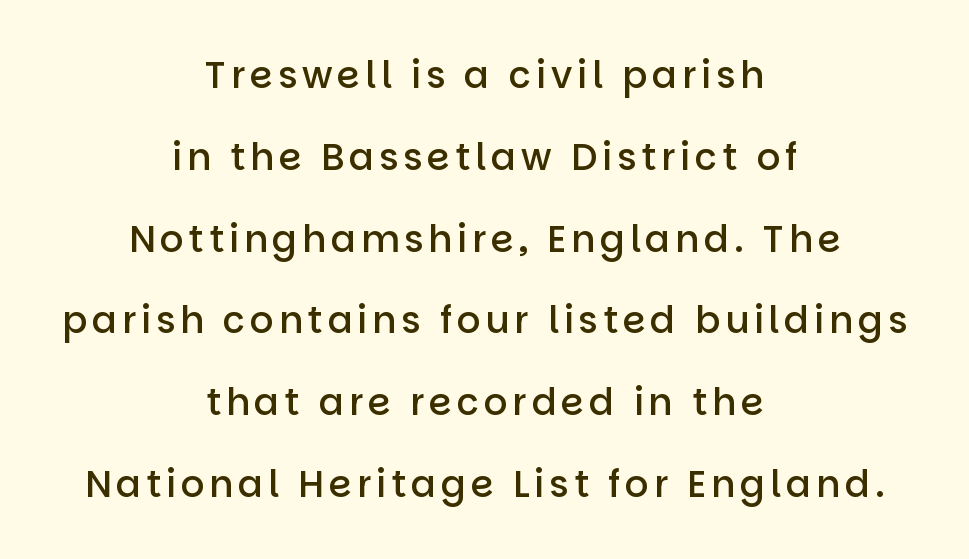
Font category for this specimen: sans-serif. You could not count columns in this text — the font is proportionally spaced. A bit beefed up — I'd call it semibold rather than bold. Both edges are ragged and mirror each other, which tells us the setting is centered. This sample trades compactness for vertical openness between lines. These lines were composed using upright roman letters.
